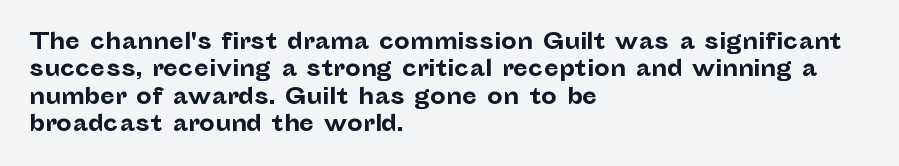
The image shows 22 px bold type, upright; set left-aligned, normal line spacing (1.25x), normal letter spacing, not underlined.
